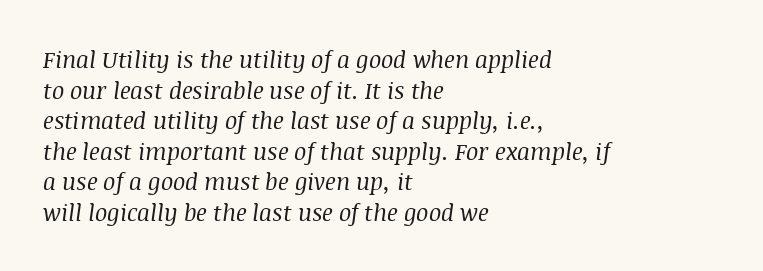
Plain, unruled lines of type. Does the leading feel generous? No, just average. Compared with a centered layout, this one pins lines to the left instead. These lines keep a tight, regular rhythm from letter to letter. This sample uses an oblique cut, with every glyph tilted off the vertical.
